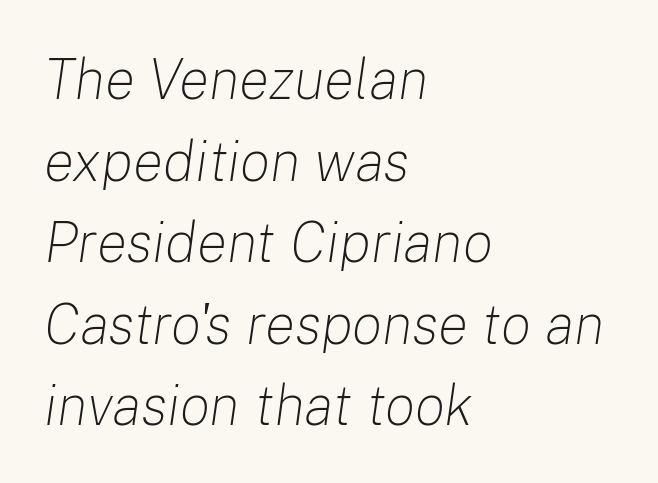
{"italic": "yes", "lean": "right", "slant_degrees": 8, "bold": "no", "weight": "light", "width": "normal", "stroke_contrast": "low", "x_height": "medium", "monospaced": "no", "underline": "no", "align": "left", "line_spacing": "normal", "line_spacing_ratio": 1.43, "letter_spacing": "normal", "letter_spacing_em": 0.0, "glyph_px": 57}
